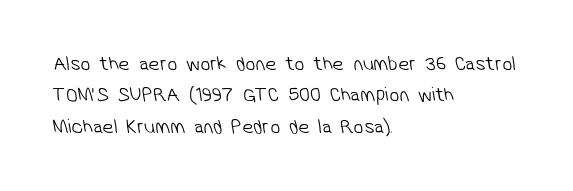
Q: Is the text bold? A: No.
Q: Is the text underlined? A: No.
Q: How is the paragraph aligned? A: Left-aligned.
Q: Is the spacing between letters normal or unusually wide? A: Normal.
Q: Is the spacing between lines tight, normal or loose? A: Normal.
